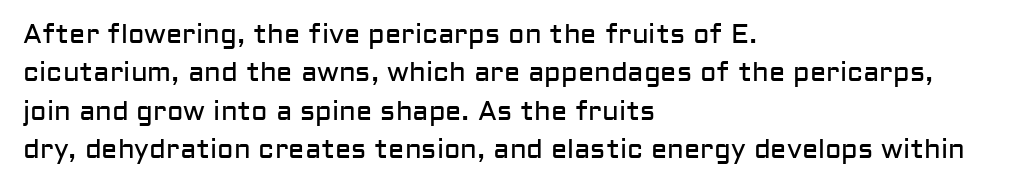
Q: Is the text bold? A: No.
Q: Is the text italic (slanted)? A: No, it is upright.
Q: Is the text underlined? A: No.
Q: How is the paragraph aligned? A: Left-aligned.
Q: Is the spacing between letters normal or unusually wide? A: Normal.
Q: Is the spacing between lines tight, normal or loose? A: Normal.
